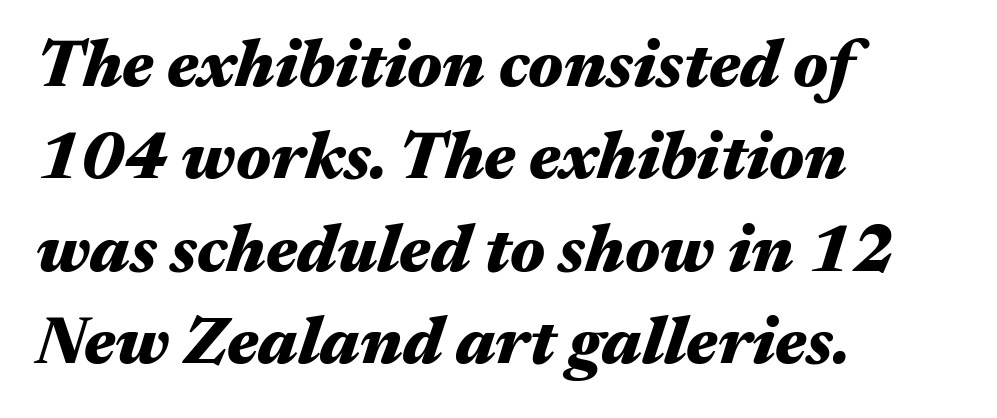
{"italic": "yes", "lean": "right", "slant_degrees": 17, "bold": "yes", "weight": "heavy", "width": "wide", "stroke_contrast": "medium", "x_height": "medium", "monospaced": "no", "underline": "no", "align": "left", "line_spacing": "normal", "line_spacing_ratio": 1.38, "letter_spacing": "normal", "letter_spacing_em": 0.0, "glyph_px": 67}
